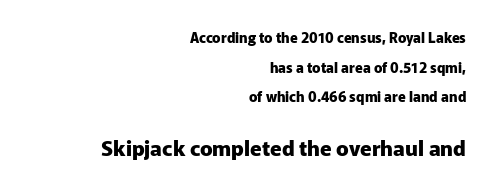
The image shows 21 px bold type, upright; set right-aligned, loose line spacing (2.11x), normal letter spacing, not underlined; the second (bottom) block is 1.5x larger.
